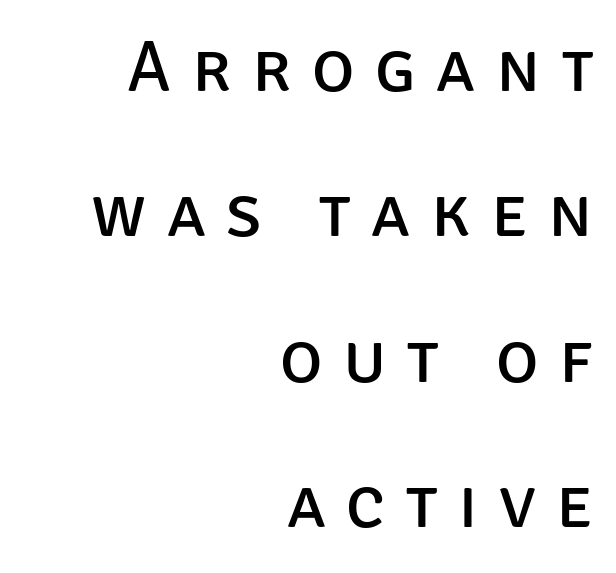
Q: Is the text bold? A: No.
Q: Is the text italic (slanted)? A: No, it is upright.
Q: Is the typeface a serif or a sans-serif typeface? A: Sans-serif.
Q: Is the text underlined? A: No.
Q: How is the paragraph aligned? A: Right-aligned.
Q: Is the spacing between letters normal or unusually wide? A: Unusually wide.
Q: Is the spacing between lines tight, normal or loose? A: Loose.
Q: Width (condensed, normal, or wide)? A: Normal.
Q: Stroke contrast? A: Low.
Q: x-height? A: Large.
Q: Monospaced? A: No.
